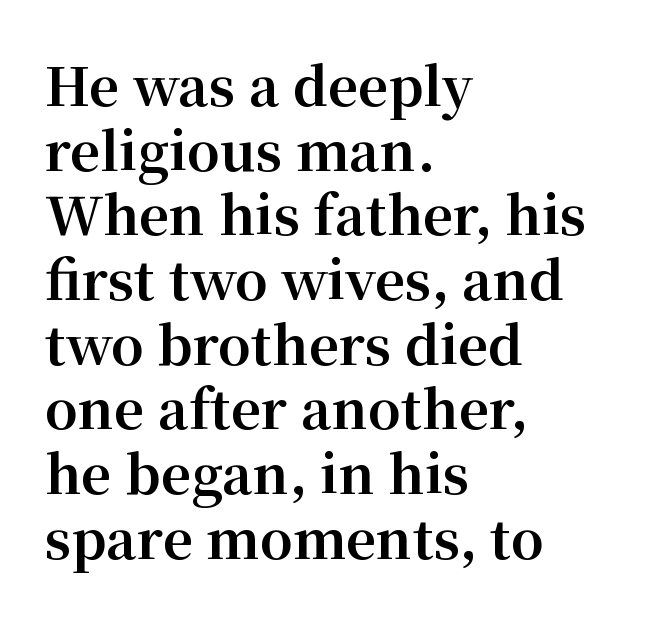
The image shows 53 px bold serif type, upright; set left-aligned, line spacing 1.22x, normal letter spacing, not underlined; medium stroke contrast and a medium x-height.
